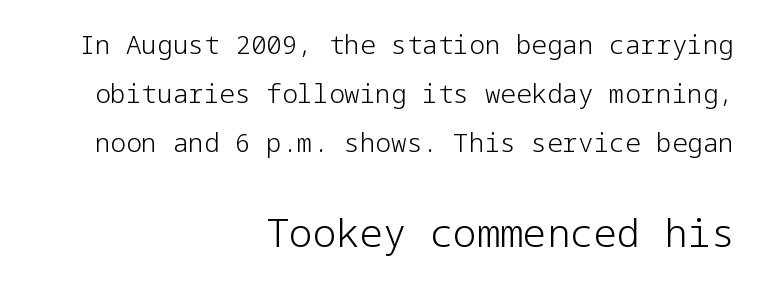
Q: Is the text bold? A: No.
Q: Is the text italic (slanted)? A: No, it is upright.
Q: Is the typeface a serif or a sans-serif typeface? A: Sans-serif.
Q: Is the text underlined? A: No.
Q: How is the paragraph aligned? A: Right-aligned.
Q: Is the spacing between letters normal or unusually wide? A: Normal.
Q: Which block of text is set in a larger size, the first (top) or the second (bottom)? A: The second (bottom) one.
Q: Width (condensed, normal, or wide)? A: Normal.
Q: Stroke contrast? A: Low.
Q: x-height? A: Medium.
